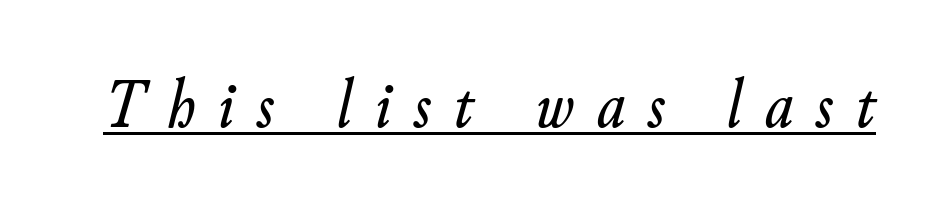
Tracking here is generous; glyphs stand well apart from one another. The passage shown is typed in a proportional face where columns would drift. A typographer would call this underscored text. Slant detected: the letters are inclined.
